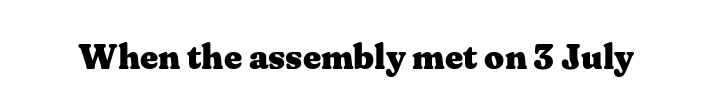
{"serif": "yes", "italic": "no", "bold": "yes", "weight": "heavy", "width": "wide", "stroke_contrast": "medium", "x_height": "medium", "monospaced": "no", "underline": "no", "letter_spacing": "normal", "letter_spacing_em": 0.0, "glyph_px": 35}
